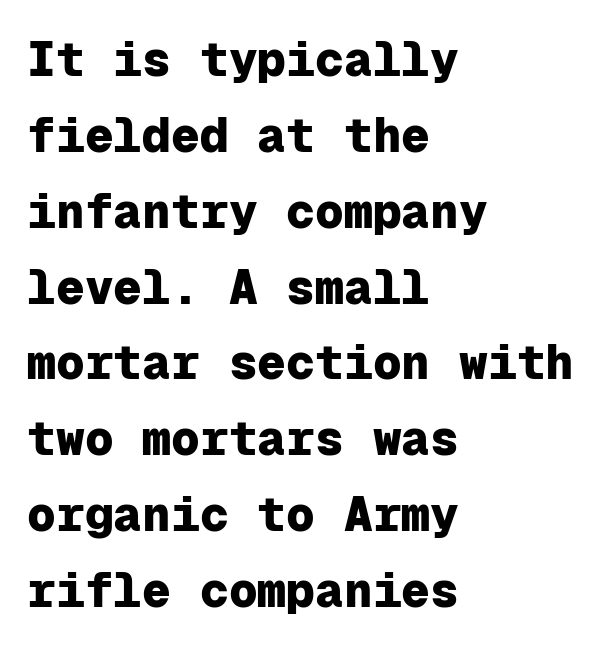
The image shows 48 px heavy sans-serif type, upright, monospaced; set left-aligned, normal line spacing (1.58x), normal letter spacing, not underlined; low stroke contrast and a medium x-height.
